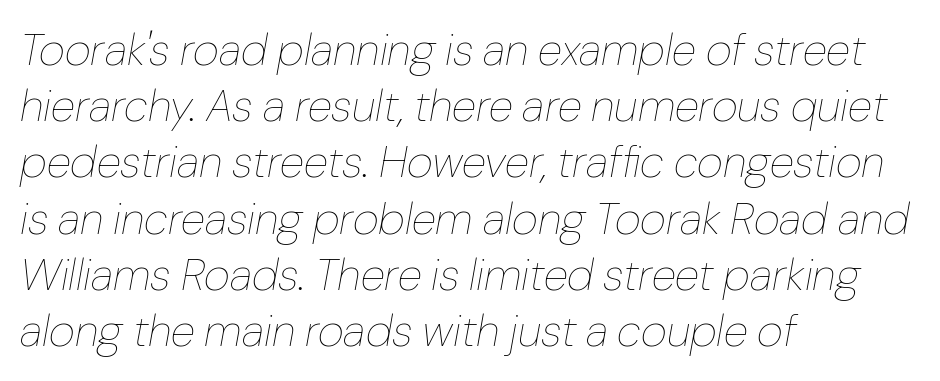
The image shows 45 px thin type, italic (leaning right); set left-aligned, normal line spacing (1.25x), normal letter spacing, not underlined; low stroke contrast and a medium x-height.
